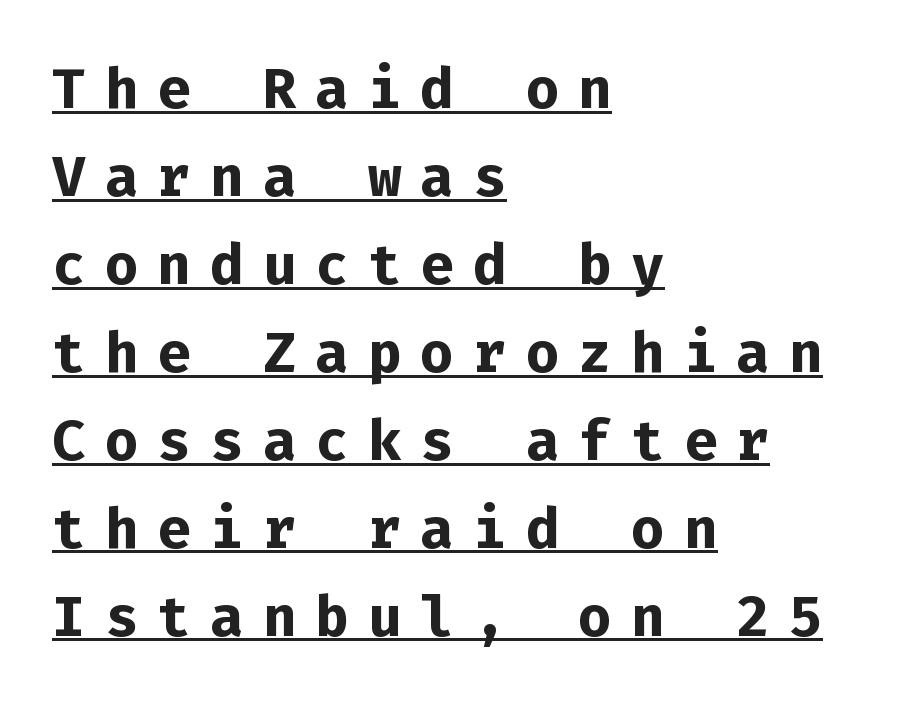
Q: Is the text bold? A: Yes.
Q: Is the text italic (slanted)? A: No, it is upright.
Q: Is the typeface a serif or a sans-serif typeface? A: Sans-serif.
Q: Is the text underlined? A: Yes.
Q: How is the paragraph aligned? A: Left-aligned.
Q: Is the spacing between letters normal or unusually wide? A: Unusually wide.
Q: Is the spacing between lines tight, normal or loose? A: Normal.
Q: Width (condensed, normal, or wide)? A: Normal.
Q: Stroke contrast? A: Low.
Q: x-height? A: Medium.
Q: Monospaced? A: Yes.
